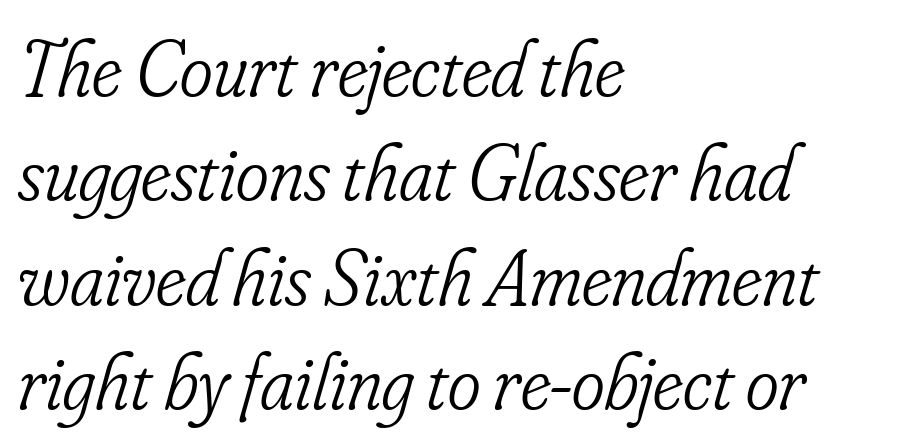
{"serif": "yes", "italic": "yes", "lean": "right", "slant_degrees": 16, "bold": "no", "weight": "light", "width": "condensed", "stroke_contrast": "low", "x_height": "small", "monospaced": "no", "underline": "no", "align": "left", "line_spacing": "normal", "line_spacing_ratio": 1.32, "letter_spacing": "normal", "letter_spacing_em": 0.0, "glyph_px": 79}
